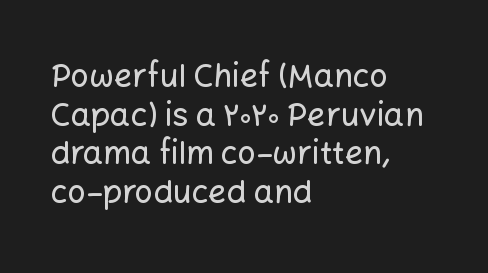
Q: Is the text italic (slanted)? A: No, it is upright.
Q: Is the typeface a serif or a sans-serif typeface? A: Sans-serif.
Q: Is the text underlined? A: No.
Q: How is the paragraph aligned? A: Left-aligned.
Q: Is the spacing between letters normal or unusually wide? A: Normal.
Q: Width (condensed, normal, or wide)? A: Normal.
Q: Stroke contrast? A: Low.
Q: x-height? A: Medium.
Q: Monospaced? A: No.
